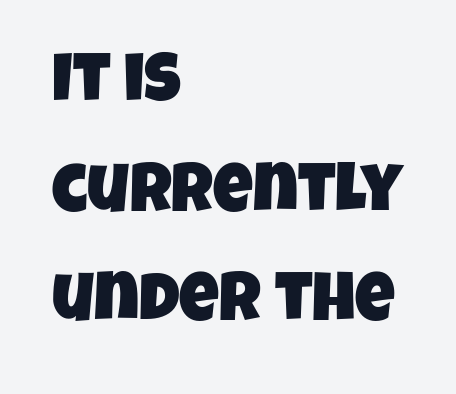
Q: Is the typeface a serif or a sans-serif typeface? A: Sans-serif.
Q: Is the text underlined? A: No.
Q: How is the paragraph aligned? A: Left-aligned.
Q: Is the spacing between letters normal or unusually wide? A: Normal.
Q: Is the spacing between lines tight, normal or loose? A: Normal.
Q: Width (condensed, normal, or wide)? A: Condensed.
Q: Stroke contrast? A: Low.
Q: x-height? A: Large.
Q: Monospaced? A: No.
